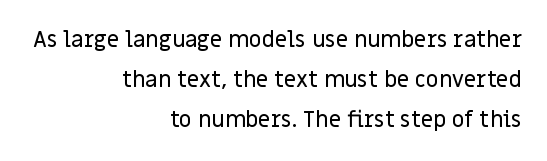
The image shows 22 px text type, upright; set right-aligned, line spacing 1.82x, normal letter spacing, not underlined.
